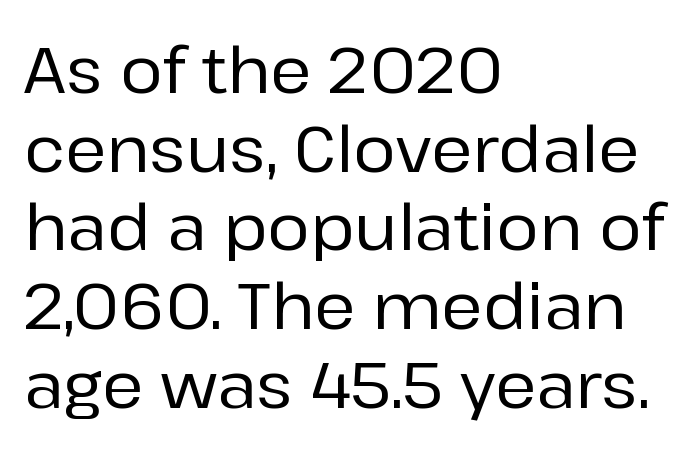
The text block is weighted toward the left margin, trailing off unevenly rightward. Note: no serifs on the glyphs. A typesetter would call this zero additional tracking. Just letters on the line, the space beneath them empty.
